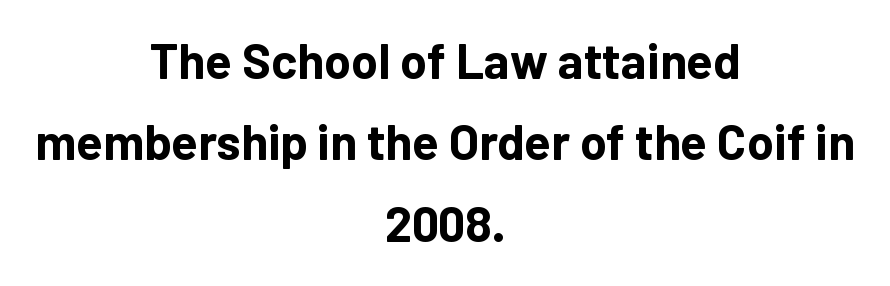
The image shows 49 px bold sans-serif type, upright; set centered, normal line spacing (1.66x), normal letter spacing, not underlined; low stroke contrast and a medium x-height.
